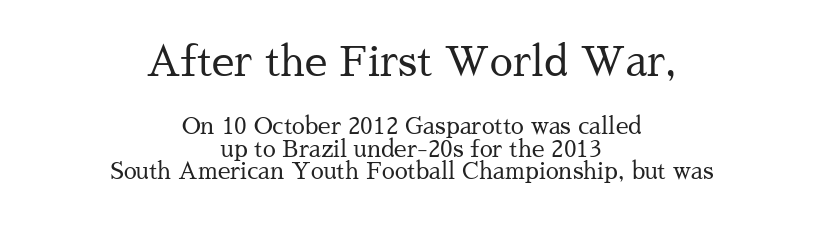
The image shows 41 px regular-weight serif type, upright; set centered, tight line spacing (0.98x), normal letter spacing, not underlined; the first (top) block is 1.78x larger; medium stroke contrast and a medium x-height.
